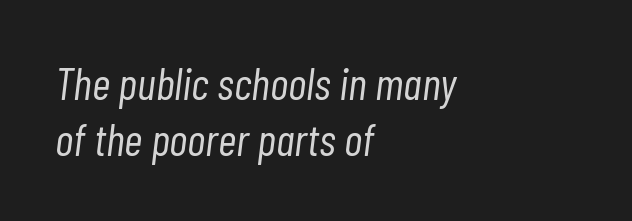
Q: Is the text bold? A: No.
Q: Is the text italic (slanted)? A: Yes, it leans right by about 7 degrees.
Q: Is the text underlined? A: No.
Q: How is the paragraph aligned? A: Left-aligned.
Q: Is the spacing between letters normal or unusually wide? A: Normal.
Q: Is the spacing between lines tight, normal or loose? A: Normal.
Q: Width (condensed, normal, or wide)? A: Condensed.
Q: Stroke contrast? A: Low.
Q: x-height? A: Medium.
Q: Monospaced? A: No.
